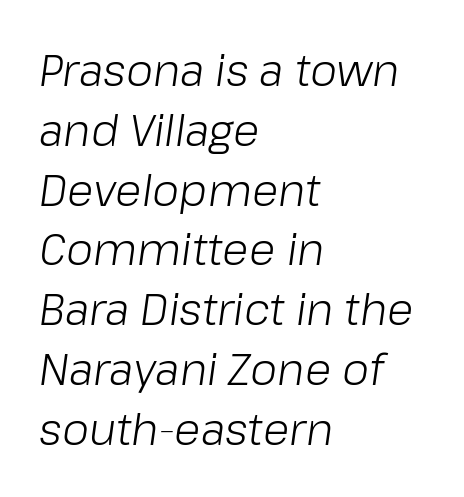
The image shows 43 px light type, italic (leaning right); set left-aligned, normal line spacing (1.39x), normal letter spacing, not underlined; low stroke contrast and a medium x-height.
